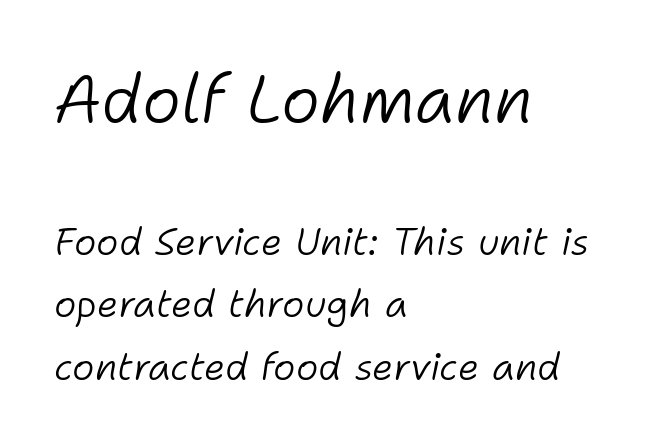
The image shows 66 px light type, italic (leaning right); set left-aligned, normal line spacing (1.65x), normal letter spacing, not underlined; the first (top) block is 1.74x larger; low stroke contrast and a medium x-height.
